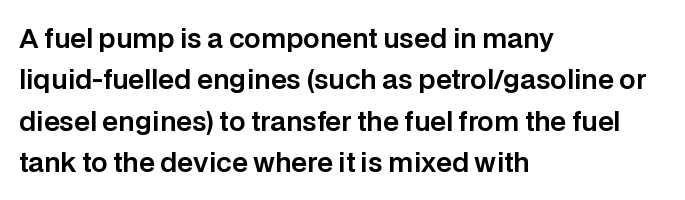
{"italic": "no", "underline": "no", "align": "left", "line_spacing": "normal", "line_spacing_ratio": 1.59, "letter_spacing": "normal", "letter_spacing_em": 0.0, "glyph_px": 26}
